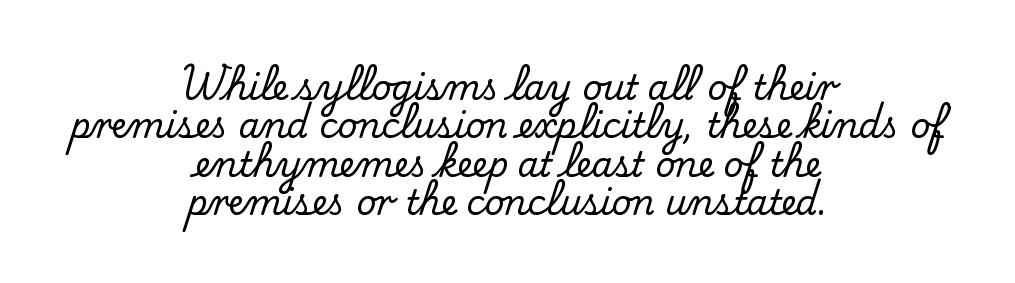
The image shows 34 px serif type; set centered, tight line spacing (1.13x), normal letter spacing, not underlined; medium stroke contrast and a small x-height.
